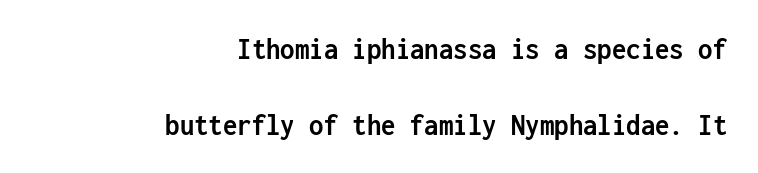
Here the designer chose a console-style face with uniform glyph widths. Short note: letters normally spaced. The passage shown is typeset with a sans-serif family. Any mark beneath the type? The region is blank. Pretty heavy lettering here — definitely bold. Posture: vertical.
